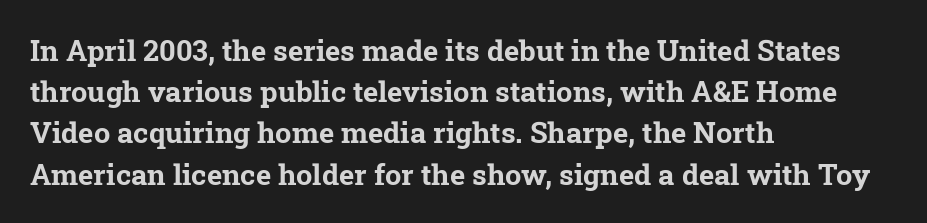
Caption: bold face, heavy strokes. This rendering features lettering with no underline. How are the letters spaced? Ordinarily, with no added tracking. A typesetter would call this proportional, since set widths differ per character.
